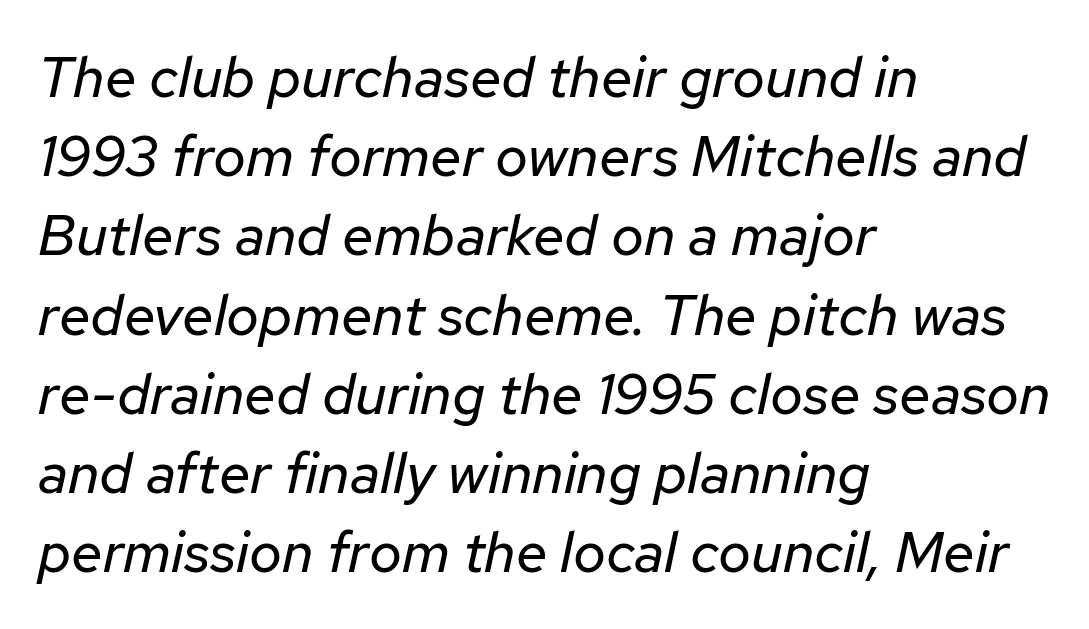
The image shows 57 px regular-weight type, italic (leaning right); set left-aligned, normal line spacing (1.39x), normal letter spacing, not underlined; low stroke contrast and a medium x-height.
